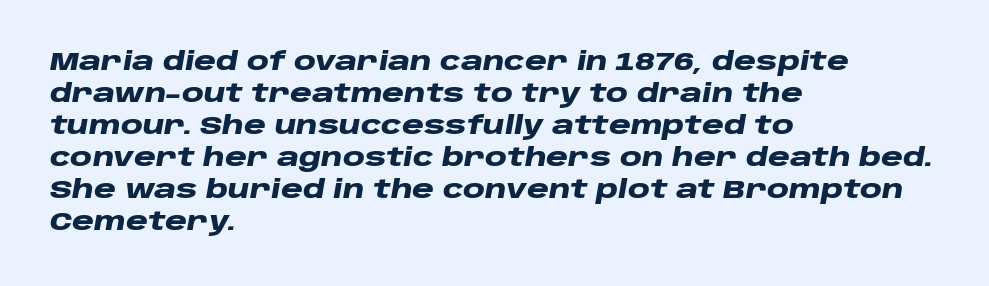
Rule under the text: the space is simply empty. The rendering keeps characters at their native spacing. The text carries the slant typical of an italic or oblique font. Reading down the column, the eye jumps a familiar distance to each next line.
